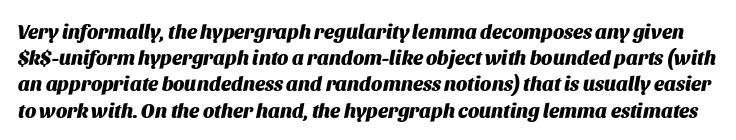
Q: Is the text bold? A: Yes.
Q: Is the text italic (slanted)? A: Yes, it leans right by about 11 degrees.
Q: Is the text underlined? A: No.
Q: Is the spacing between letters normal or unusually wide? A: Normal.
Q: Is the spacing between lines tight, normal or loose? A: Normal.
